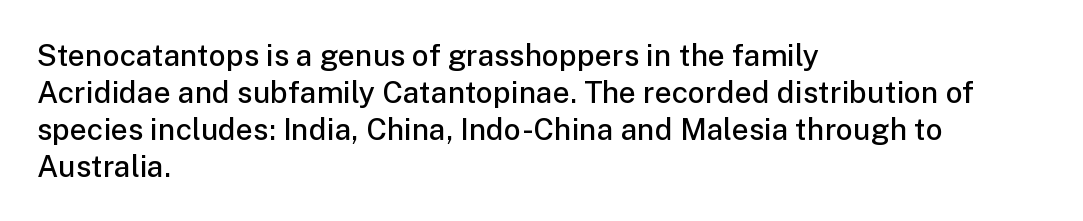
Q: Is the text bold? A: Semi-bold.
Q: Is the text italic (slanted)? A: No, it is upright.
Q: Is the typeface a serif or a sans-serif typeface? A: Sans-serif.
Q: Is the text underlined? A: No.
Q: How is the paragraph aligned? A: Left-aligned.
Q: Is the spacing between letters normal or unusually wide? A: Normal.
Q: Width (condensed, normal, or wide)? A: Normal.
Q: Stroke contrast? A: Low.
Q: x-height? A: Medium.
Q: Monospaced? A: No.
